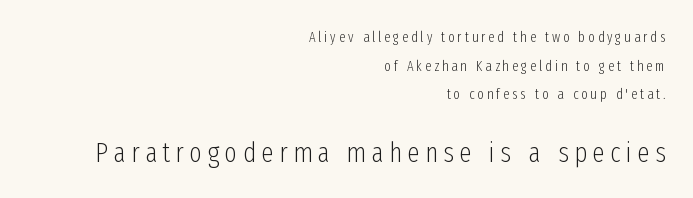
The image shows 27 px text type, upright; set right-aligned, loose line spacing (2.05x), unusually wide letter spacing (+0.21 em), not underlined; the second (bottom) block is 1.93x larger.
